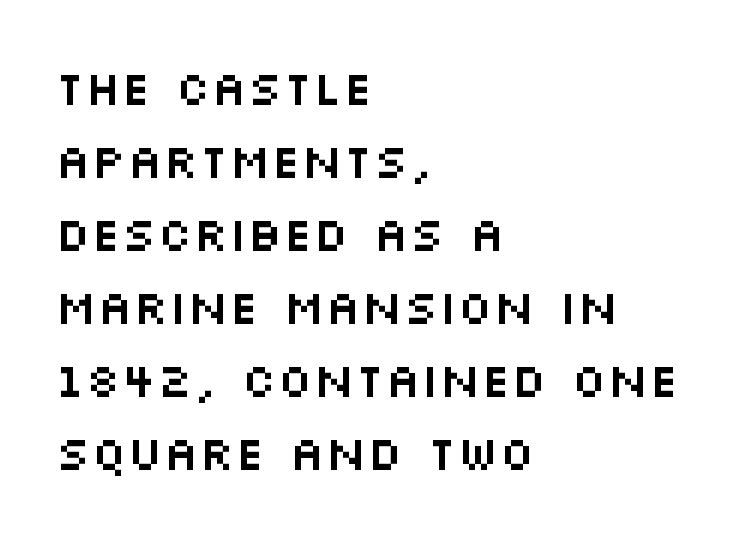
In CSS terms this would be text-align: left. Here the designer chose a conventional face with non-uniform glyph widths. Has an underline been added? It has not. Ascenders rise straight up at ninety degrees. The letterforms sit shoulder to shoulder at normal distance.
